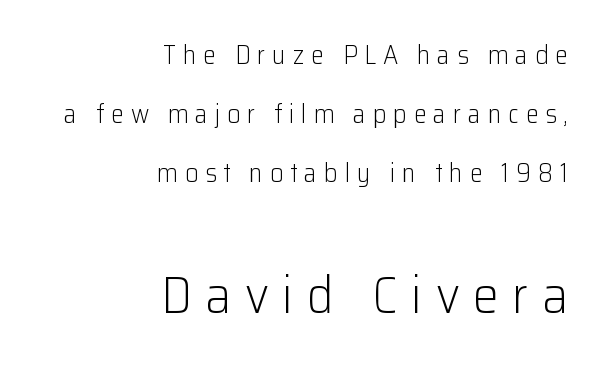
Q: Is the text bold? A: No.
Q: Is the text italic (slanted)? A: No, it is upright.
Q: Is the typeface a serif or a sans-serif typeface? A: Sans-serif.
Q: Is the text underlined? A: No.
Q: How is the paragraph aligned? A: Right-aligned.
Q: Is the spacing between letters normal or unusually wide? A: Unusually wide.
Q: Is the spacing between lines tight, normal or loose? A: Loose.
Q: Which block of text is set in a larger size, the first (top) or the second (bottom)? A: The second (bottom) one.
Q: Width (condensed, normal, or wide)? A: Normal.
Q: Stroke contrast? A: Low.
Q: x-height? A: Medium.
Q: Monospaced? A: No.
